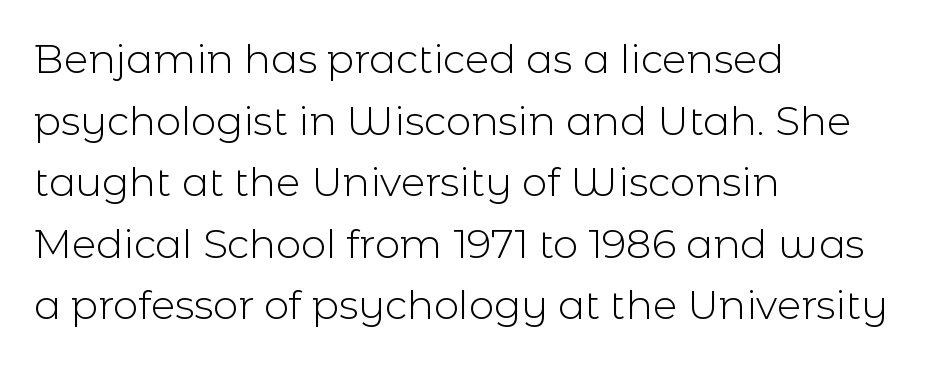
Q: Is the text bold? A: No.
Q: Is the text italic (slanted)? A: No, it is upright.
Q: Is the typeface a serif or a sans-serif typeface? A: Sans-serif.
Q: Is the text underlined? A: No.
Q: How is the paragraph aligned? A: Left-aligned.
Q: Is the spacing between letters normal or unusually wide? A: Normal.
Q: Is the spacing between lines tight, normal or loose? A: Normal.
Q: Width (condensed, normal, or wide)? A: Normal.
Q: x-height? A: Medium.
Q: Monospaced? A: No.
